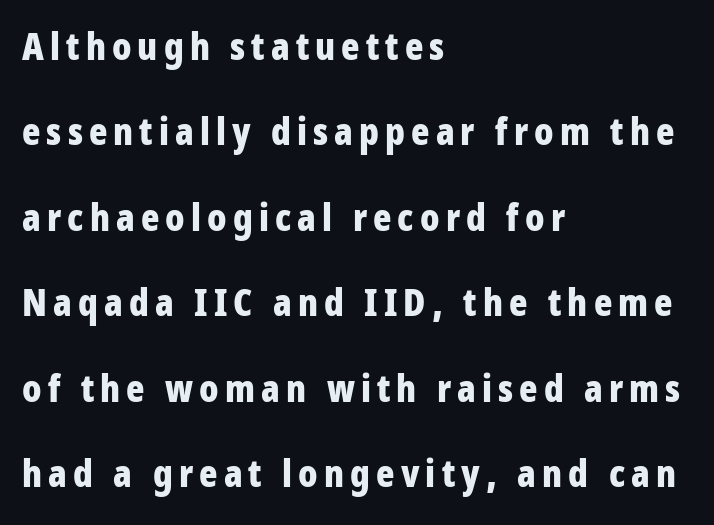
The image shows 38 px bold, condensed sans-serif type, upright; set left-aligned, loose line spacing (2.25x), not underlined; low stroke contrast and a large x-height.
